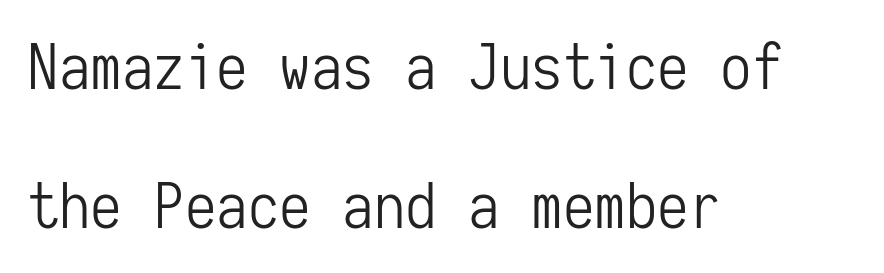
The image shows 63 px light, condensed sans-serif type, upright, monospaced; set left-aligned, loose line spacing (2.2x), normal letter spacing, not underlined; low stroke contrast and a medium x-height.
